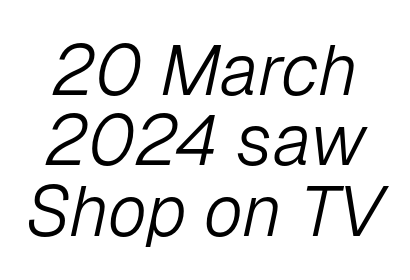
The image shows 71 px light type, italic (leaning right); set tight line spacing (0.99x), normal letter spacing, not underlined; low stroke contrast and a medium x-height.
